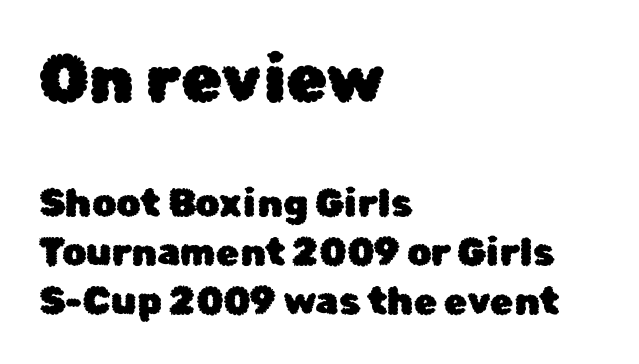
The image shows 67 px sans-serif type, upright; set left-aligned, normal line spacing (1.3x), normal letter spacing, not underlined; the first (top) block is 1.76x larger; low stroke contrast and a medium x-height.
